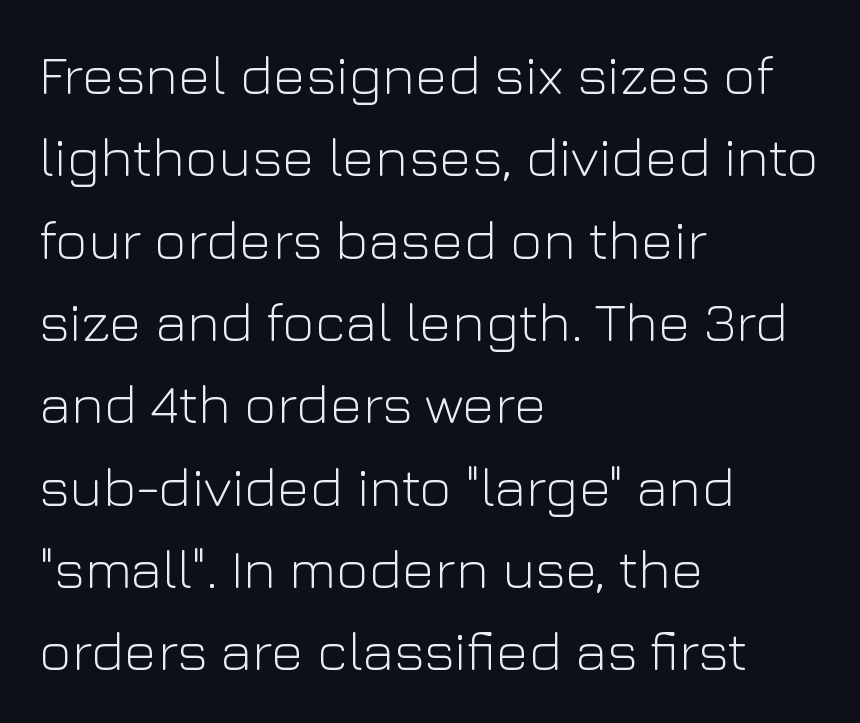
Is the stroke heavy? The answer is a plain regular-or-lighter. A clean baseline with only descenders dipping below it. Spacing verdict: proportional, widths tailored to each character. Type style note: lacks serifs.
